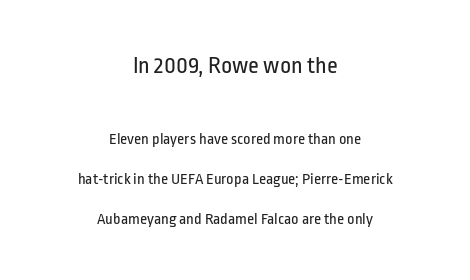
The image shows 24 px text type, upright; set centered, loose line spacing (2.47x), normal letter spacing, not underlined; the first (top) block is 1.5x larger.
